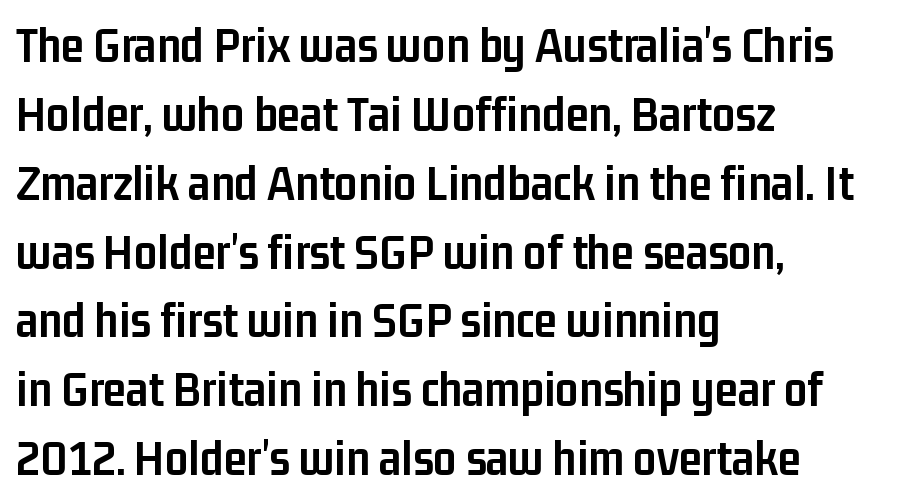
The image shows 51 px semibold, condensed sans-serif type, upright; set left-aligned, normal line spacing (1.35x), normal letter spacing, not underlined; low stroke contrast and a medium x-height.
